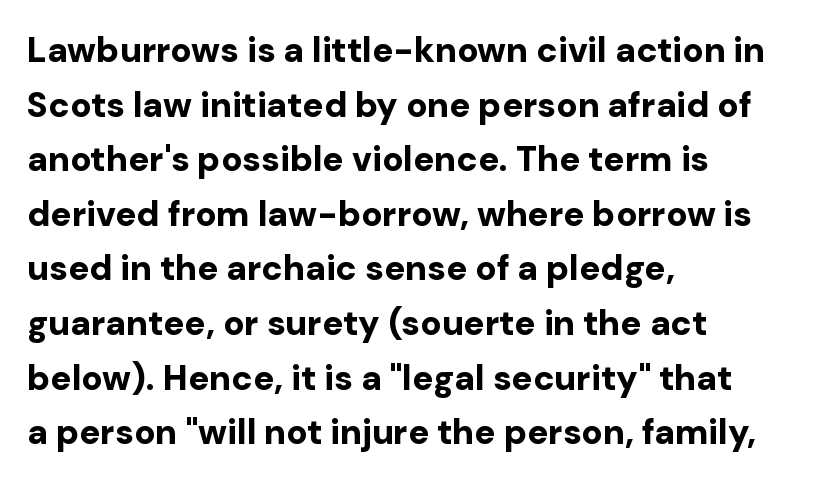
The image shows 35 px bold sans-serif type, upright; set left-aligned, normal line spacing (1.56x), normal letter spacing, not underlined; low stroke contrast and a medium x-height.
